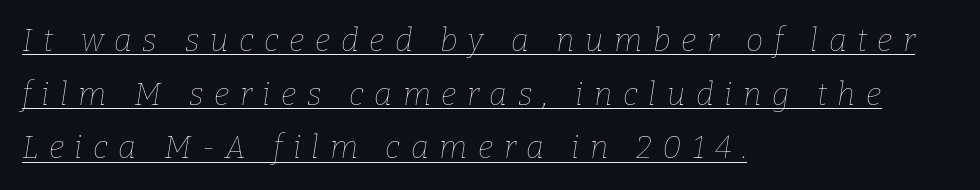
The image shows 31 px thin type, italic (leaning right); set left-aligned, line spacing 1.73x, unusually wide letter spacing (+0.34 em), underlined; low stroke contrast and a medium x-height.
